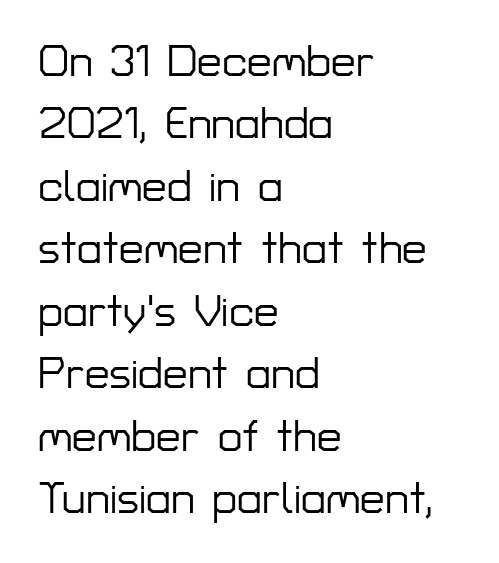
The image shows 44 px sans-serif type, upright; set left-aligned, normal line spacing (1.42x), normal letter spacing, not underlined; low stroke contrast and a medium x-height.
